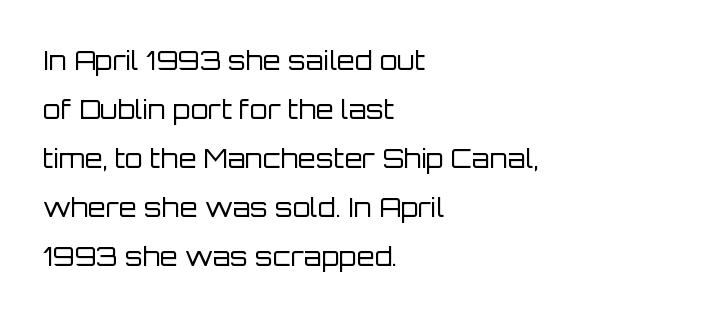
Alignment: flush left. The typeface has the unassuming heft of standard copy or less. Only glyphs here, with clear space below each row. The gaps between neighbouring characters are ordinary and unremarkable.
